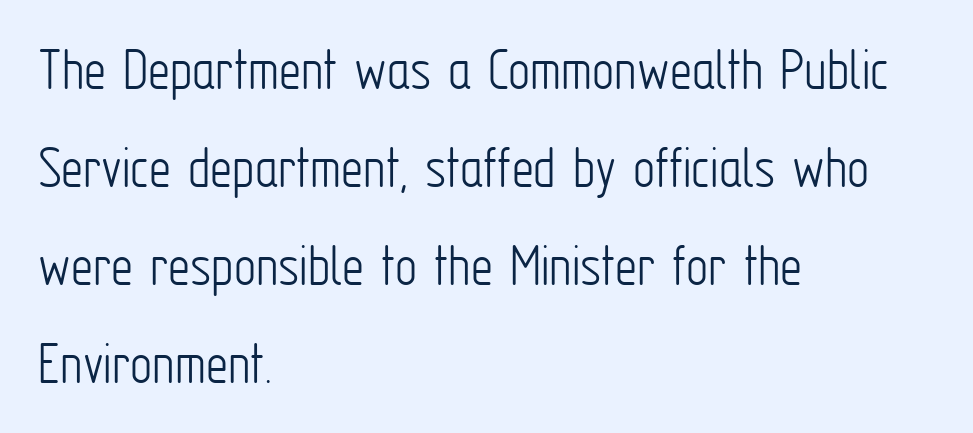
Q: Is the text bold? A: No.
Q: Is the text italic (slanted)? A: No, it is upright.
Q: Is the typeface a serif or a sans-serif typeface? A: Sans-serif.
Q: Is the text underlined? A: No.
Q: How is the paragraph aligned? A: Left-aligned.
Q: Is the spacing between letters normal or unusually wide? A: Normal.
Q: Is the spacing between lines tight, normal or loose? A: Normal.
Q: Width (condensed, normal, or wide)? A: Condensed.
Q: Stroke contrast? A: Low.
Q: x-height? A: Medium.
Q: Monospaced? A: No.
